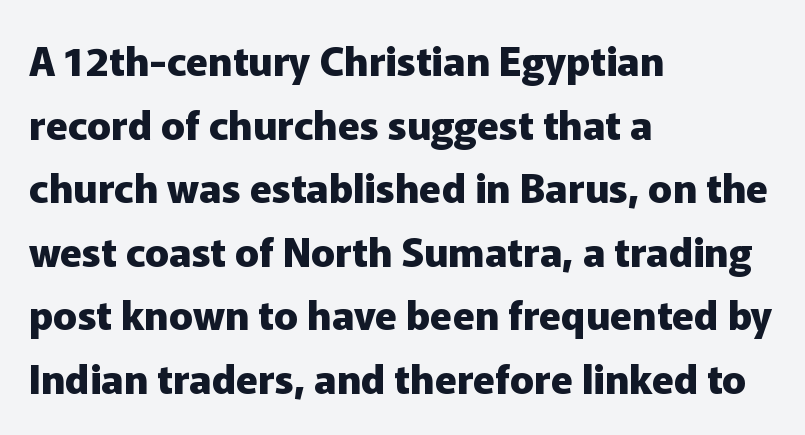
Q: Is the text bold? A: Yes.
Q: Is the text italic (slanted)? A: No, it is upright.
Q: Is the typeface a serif or a sans-serif typeface? A: Sans-serif.
Q: Is the text underlined? A: No.
Q: How is the paragraph aligned? A: Left-aligned.
Q: Is the spacing between letters normal or unusually wide? A: Normal.
Q: Is the spacing between lines tight, normal or loose? A: Normal.
Q: Width (condensed, normal, or wide)? A: Normal.
Q: Stroke contrast? A: Low.
Q: x-height? A: Medium.
Q: Monospaced? A: No.
